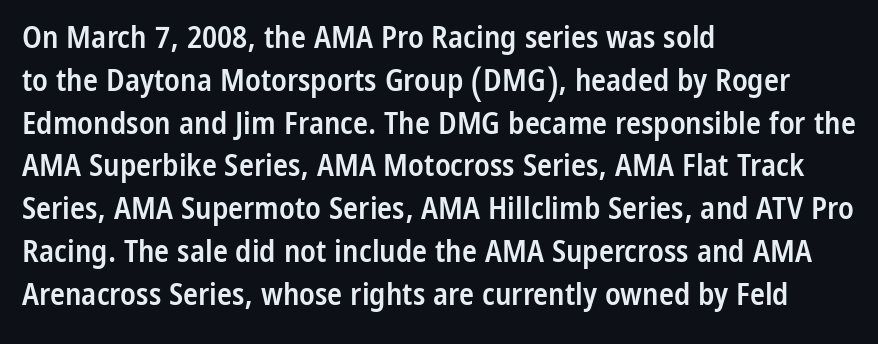
The image shows 31 px semibold, condensed sans-serif type, upright; set left-aligned, normal line spacing (1.38x), normal letter spacing, not underlined; low stroke contrast and a medium x-height.
